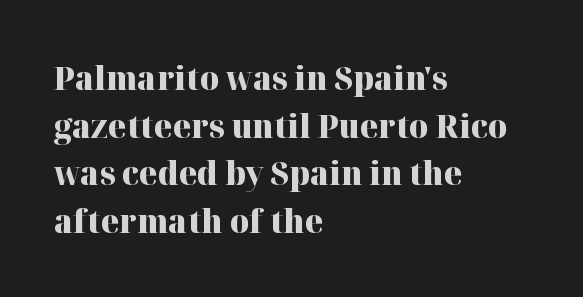
Does the copy run flush right? No — it runs flush left. The passage shown is not underscored anywhere. The font's upright variant was chosen for this text. Honestly, the row spacing looks completely unremarkable.
